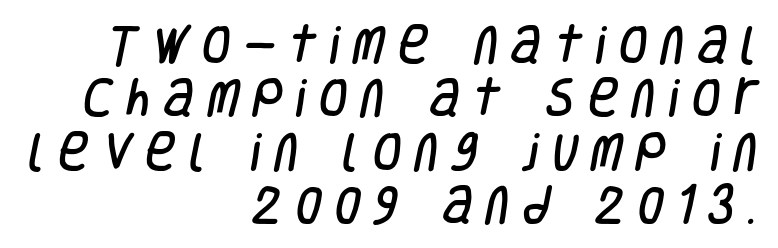
The vertical gap from one line to the next is medium. Nope, no serifs anywhere on these letters. The passage shown is typed in a proportional face where columns would drift. The face used here is rendered with a markedly widened letterfit. Underline: absent. Is the block centered? No — it sits flush against the right margin.
